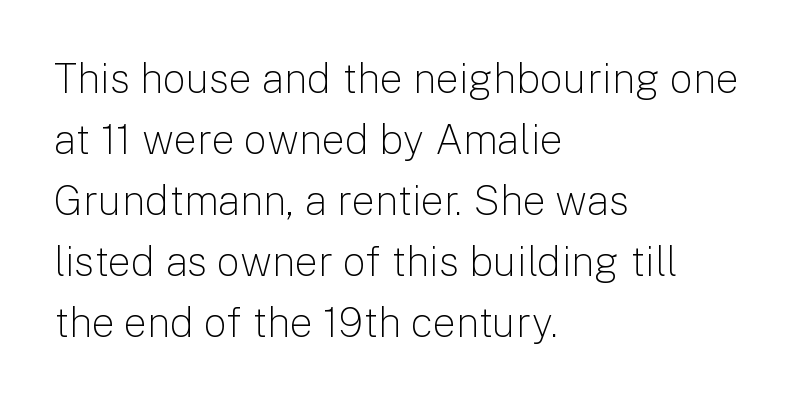
In terms of posture, this sample is upright. The rendering anchors every line to the left-hand side. Characters follow at the spacing the type designer built in. Vertical stems look standard width or narrower in stroke.
